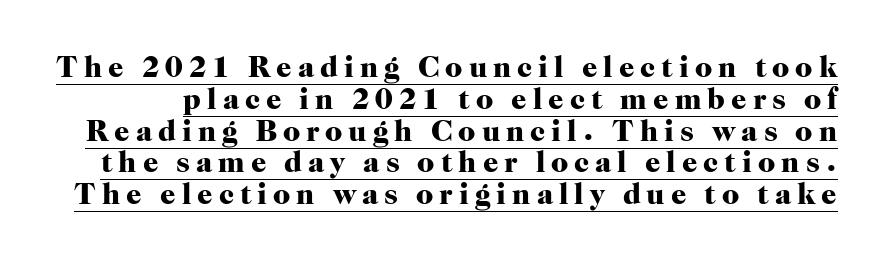
{"serif": "yes", "italic": "no", "bold": "yes", "weight": "heavy", "width": "normal", "stroke_contrast": "high", "x_height": "medium", "monospaced": "no", "underline": "yes", "line_spacing": "tight", "line_spacing_ratio": 1.06, "letter_spacing": "wide", "letter_spacing_em": 0.2, "glyph_px": 30}
